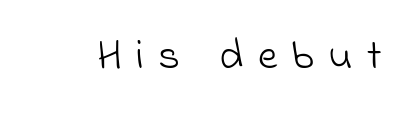
Descender tails drop into unmarked territory. The passage shown has open, widely tracked lettering throughout. Looks like regular typesetting: each glyph gets only the width it needs. The letters look calm and open, with moderate or lighter stems. The rendering shows plain stroke endings on the letterforms — a sans-serif design.
